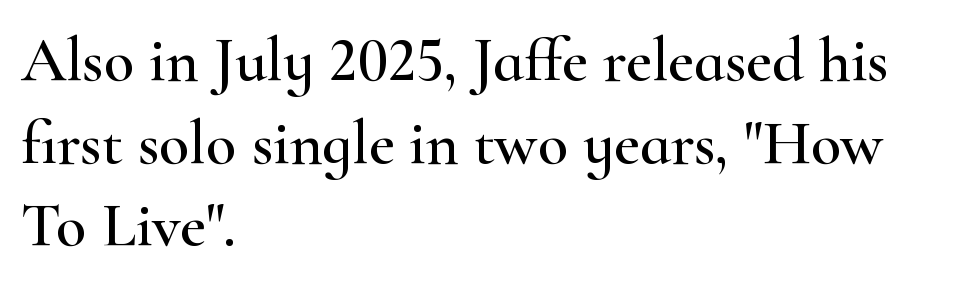
Q: Is the text italic (slanted)? A: No, it is upright.
Q: Is the typeface a serif or a sans-serif typeface? A: Serif.
Q: Is the text underlined? A: No.
Q: How is the paragraph aligned? A: Left-aligned.
Q: Is the spacing between letters normal or unusually wide? A: Normal.
Q: Is the spacing between lines tight, normal or loose? A: Normal.
Q: Width (condensed, normal, or wide)? A: Wide.
Q: Stroke contrast? A: High.
Q: x-height? A: Small.
Q: Monospaced? A: No.
